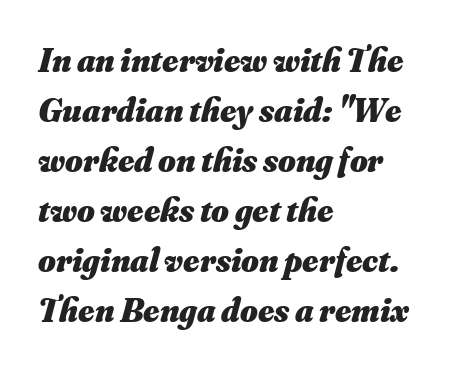
The letters are slanted; this is an italic face. The characters look thick and weighty, a clear bold. Is the block centered? No — it sits flush against the left margin. Quick note: underline off.
